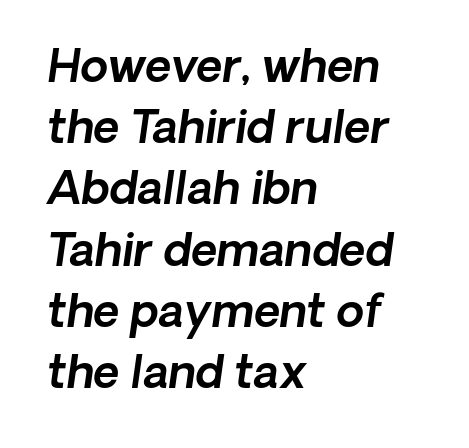
{"serif": "no", "width": "normal", "x_height": "medium", "monospaced": "no", "underline": "no", "align": "left", "line_spacing": "normal", "line_spacing_ratio": 1.36, "letter_spacing": "normal", "letter_spacing_em": 0.0, "glyph_px": 45}
